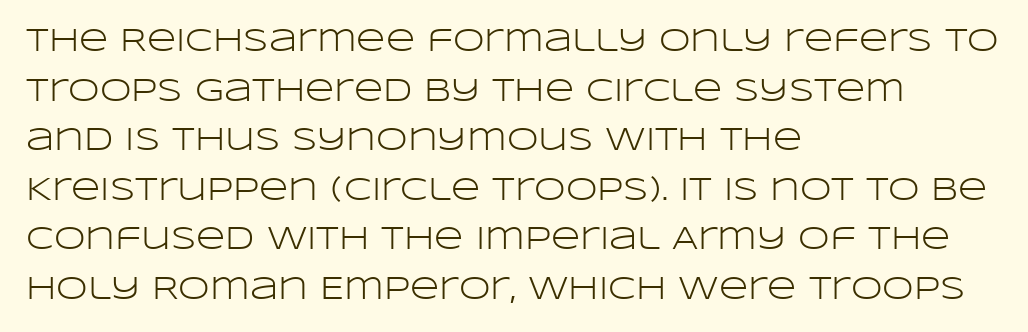
Q: Is the text bold? A: No.
Q: Is the text italic (slanted)? A: No, it is upright.
Q: Is the typeface a serif or a sans-serif typeface? A: Sans-serif.
Q: Is the text underlined? A: No.
Q: How is the paragraph aligned? A: Left-aligned.
Q: Is the spacing between letters normal or unusually wide? A: Normal.
Q: Is the spacing between lines tight, normal or loose? A: Normal.
Q: Width (condensed, normal, or wide)? A: Wide.
Q: Stroke contrast? A: Low.
Q: x-height? A: Large.
Q: Monospaced? A: No.
